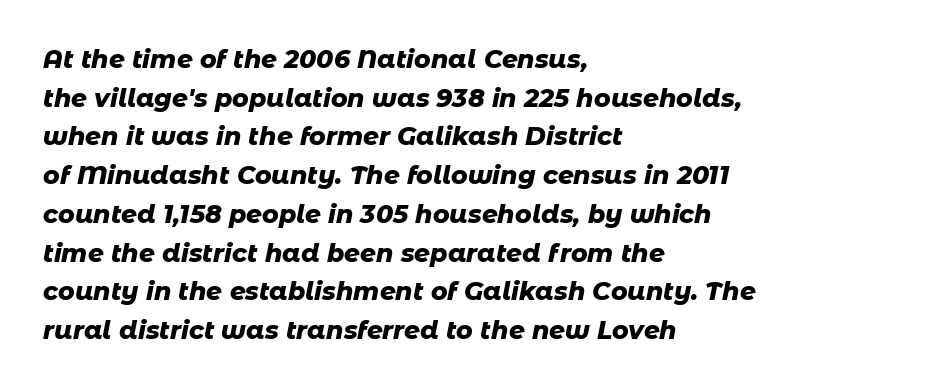
{"italic": "yes", "lean": "right", "slant_degrees": 11, "bold": "yes", "underline": "no", "align": "left", "line_spacing": "normal", "line_spacing_ratio": 1.55, "letter_spacing": "normal", "letter_spacing_em": 0.0, "glyph_px": 25}
